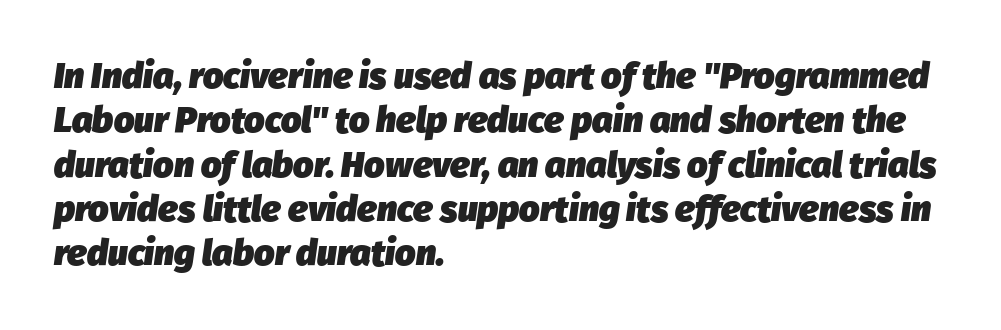
Q: Is the text bold? A: Yes.
Q: Is the text italic (slanted)? A: Yes, it leans right by about 8 degrees.
Q: Is the text underlined? A: No.
Q: How is the paragraph aligned? A: Left-aligned.
Q: Is the spacing between letters normal or unusually wide? A: Normal.
Q: Width (condensed, normal, or wide)? A: Normal.
Q: Stroke contrast? A: Low.
Q: x-height? A: Medium.
Q: Monospaced? A: No.
